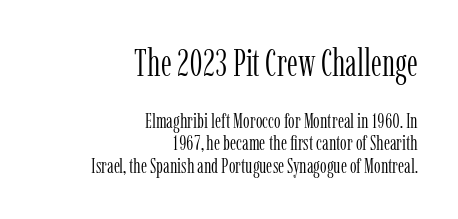
{"serif": "yes", "italic": "no", "bold": "no", "weight": "light", "width": "condensed", "stroke_contrast": "low", "x_height": "medium", "monospaced": "no", "underline": "no", "align": "right", "line_spacing": "tight", "line_spacing_ratio": 1.05, "letter_spacing": "normal", "letter_spacing_em": 0.0, "larger_block": "first", "size_ratio": 1.76, "glyph_px": 37}
